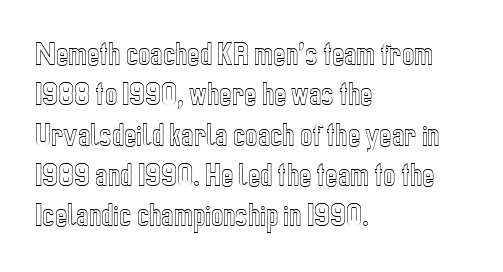
{"italic": "no", "underline": "no", "align": "left", "line_spacing": "normal", "line_spacing_ratio": 1.55, "letter_spacing": "normal", "letter_spacing_em": 0.0, "glyph_px": 26}
